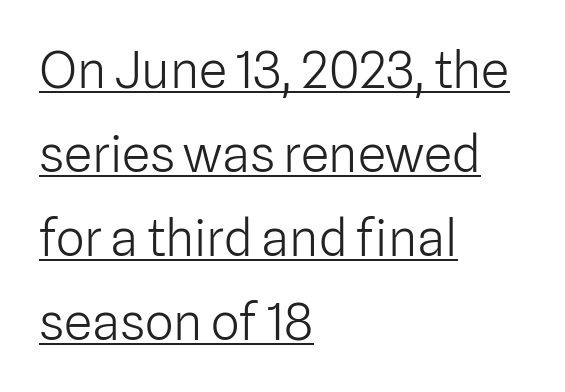
{"serif": "no", "italic": "no", "bold": "no", "weight": "light", "width": "normal", "stroke_contrast": "low", "x_height": "medium", "monospaced": "no", "underline": "yes", "align": "left", "line_spacing": "normal", "line_spacing_ratio": 1.65, "letter_spacing": "normal", "letter_spacing_em": 0.0, "glyph_px": 51}
